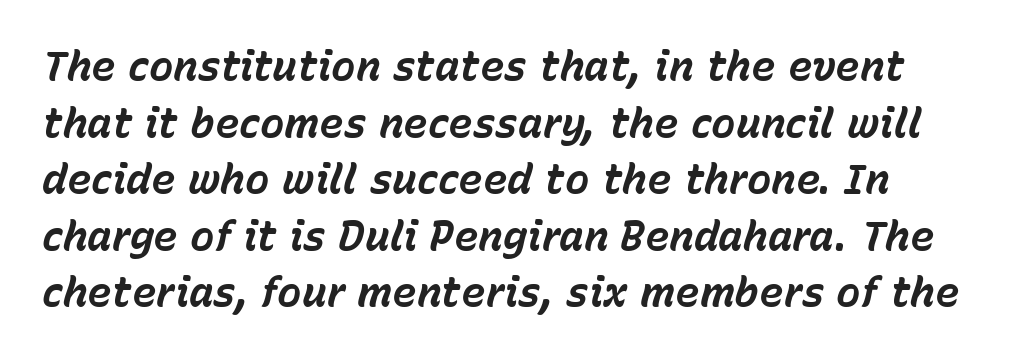
Look at the tracking — it's just the regular setting, nothing added. Look at the stroke-to-counter ratio: heavy, a bold. Leading matches the norm, producing a regular column. The letters advance in unequal steps, a hallmark of proportional type. Any mark beneath the type? The region is blank. These lines were composed using italics.
